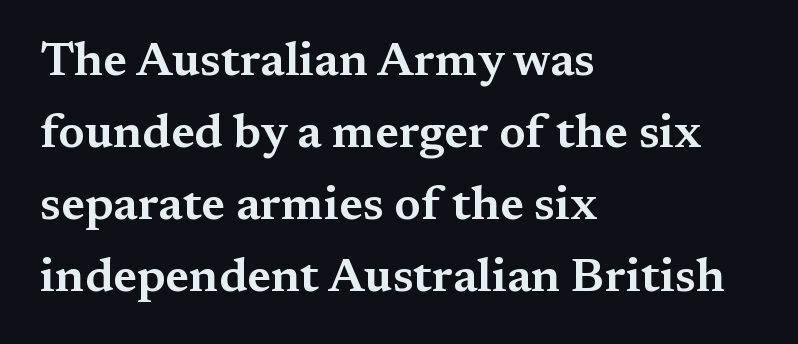
A normal amount of white space separates one row of letters from the next. This rendering employs a face with finishing strokes, i.e., a serif. The lines in this sample share a left origin and differ only in where they stop. A typesetter would call this proportional, since set widths differ per character.
